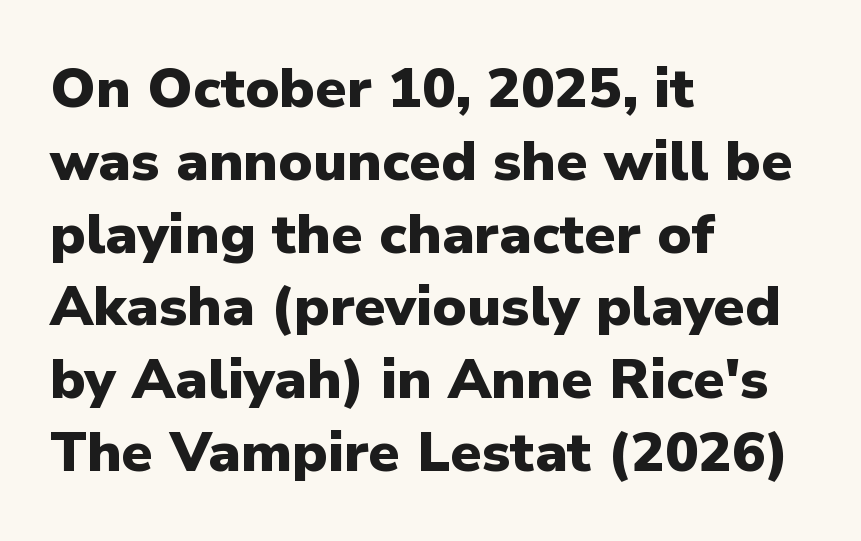
Horizontally, the lines are justified to the leading edge only. Evenly set lines give the paragraph a standard silhouette. It's the straight-up-and-down kind of type. The string is rendered with underlining switched off. Character widths vary here, with narrow letters taking less room than wide ones.
